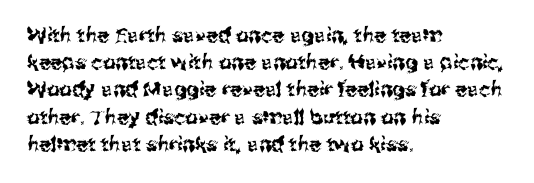
The image shows 20 px text type, upright; set left-aligned, normal line spacing (1.36x), normal letter spacing, not underlined.
